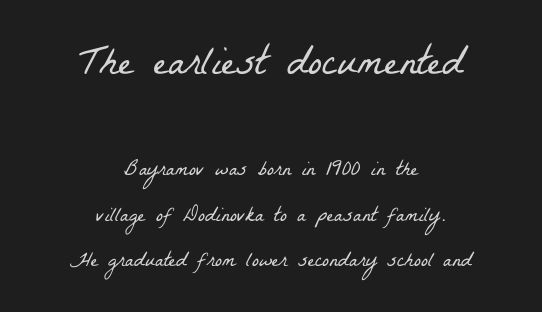
Q: Is the text bold? A: No.
Q: Is the typeface a serif or a sans-serif typeface? A: Serif.
Q: Is the text underlined? A: No.
Q: How is the paragraph aligned? A: Centered.
Q: Is the spacing between letters normal or unusually wide? A: Normal.
Q: Is the spacing between lines tight, normal or loose? A: Loose.
Q: Which block of text is set in a larger size, the first (top) or the second (bottom)? A: The first (top) one.
Q: Width (condensed, normal, or wide)? A: Condensed.
Q: Stroke contrast? A: Low.
Q: x-height? A: Medium.
Q: Monospaced? A: No.
